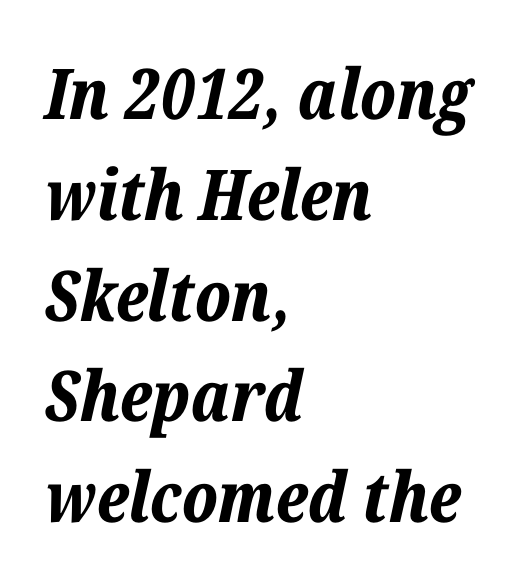
Q: Is the text bold? A: Yes.
Q: Is the text italic (slanted)? A: Yes, it leans right by about 12 degrees.
Q: Is the text underlined? A: No.
Q: How is the paragraph aligned? A: Left-aligned.
Q: Is the spacing between letters normal or unusually wide? A: Normal.
Q: Is the spacing between lines tight, normal or loose? A: Normal.
Q: Width (condensed, normal, or wide)? A: Normal.
Q: Stroke contrast? A: Low.
Q: x-height? A: Medium.
Q: Monospaced? A: No.
